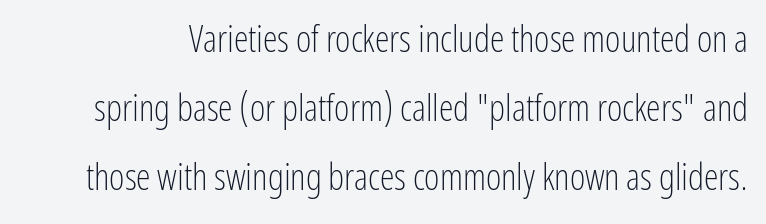
A typesetter would call this proportional, since set widths differ per character. Stroke thickness stays within the range of a standard reading face or lighter. The string is rendered with underlining switched off. It's the straight-up-and-down kind of type. This rendering leaves character spacing at its baseline value.
